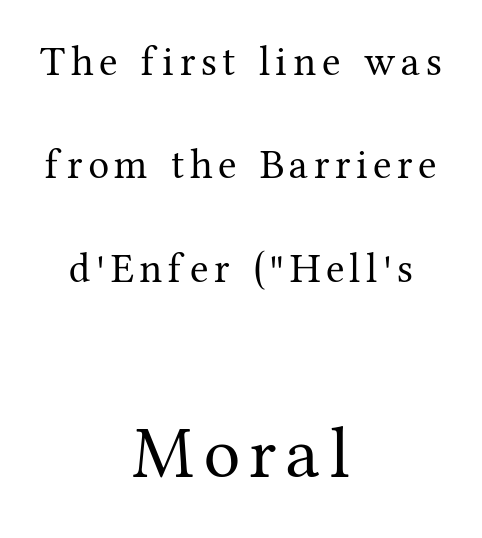
The strip under each line holds only bare page. These lines stack symmetrically, like a column narrowing and widening about its center. Style check: upright. The characters are drawn with everyday or finer stroke widths. Size hierarchy here favors the trailing block over the leading one.
